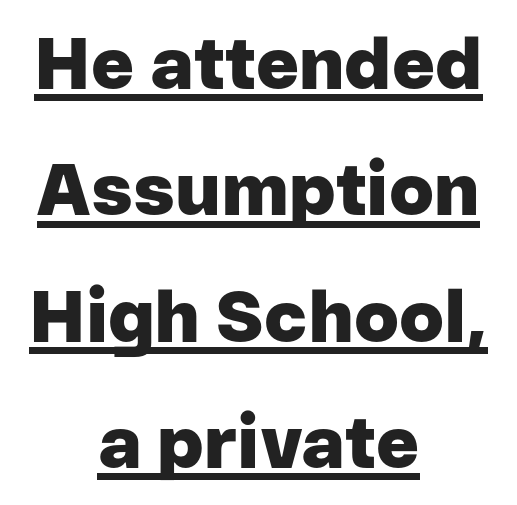
Q: Is the text bold? A: Yes.
Q: Is the text italic (slanted)? A: No, it is upright.
Q: Is the typeface a serif or a sans-serif typeface? A: Sans-serif.
Q: Is the text underlined? A: Yes.
Q: How is the paragraph aligned? A: Centered.
Q: Is the spacing between letters normal or unusually wide? A: Normal.
Q: Width (condensed, normal, or wide)? A: Normal.
Q: Stroke contrast? A: Low.
Q: x-height? A: Medium.
Q: Monospaced? A: No.
